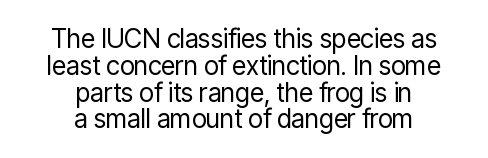
Q: Is the text bold? A: No.
Q: Is the text italic (slanted)? A: No, it is upright.
Q: Is the text underlined? A: No.
Q: How is the paragraph aligned? A: Centered.
Q: Is the spacing between letters normal or unusually wide? A: Normal.
Q: Is the spacing between lines tight, normal or loose? A: Tight.
